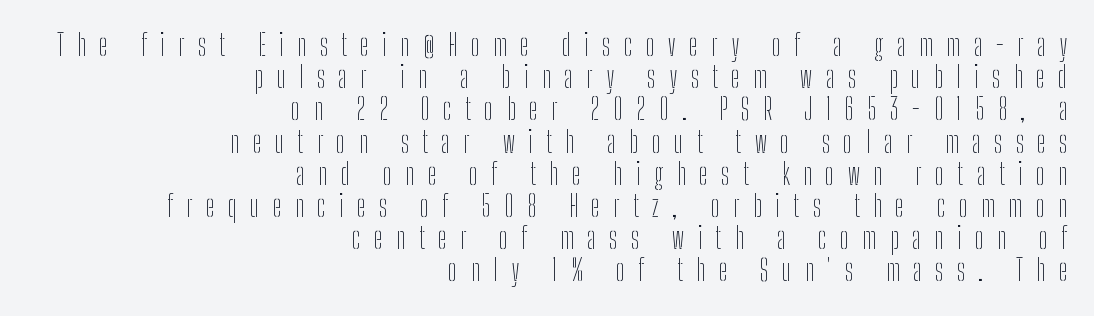
{"serif": "no", "italic": "no", "bold": "no", "weight": "thin", "width": "condensed", "stroke_contrast": "low", "x_height": "medium", "monospaced": "no", "underline": "no", "align": "right", "line_spacing": "tight", "line_spacing_ratio": 1.11, "letter_spacing": "wide", "letter_spacing_em": 0.47, "glyph_px": 29}
